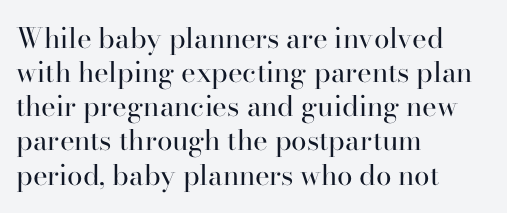
{"serif": "yes", "italic": "no", "bold": "no", "weight": "regular", "width": "normal", "stroke_contrast": "high", "x_height": "small", "monospaced": "no", "underline": "no", "align": "left", "line_spacing_ratio": 1.22, "letter_spacing": "normal", "letter_spacing_em": 0.0, "glyph_px": 28}
